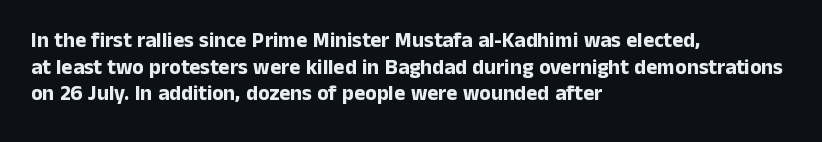
Honestly, the row spacing looks completely unremarkable. Posture: upright roman. Plenty of ink on the page — the face is bold. Typeset ragged right — the left edge is the straight one.
